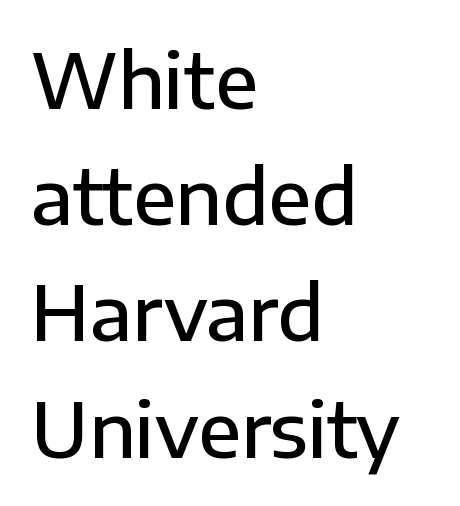
Q: Is the text bold? A: Semi-bold.
Q: Is the text italic (slanted)? A: No, it is upright.
Q: Is the typeface a serif or a sans-serif typeface? A: Sans-serif.
Q: Is the text underlined? A: No.
Q: How is the paragraph aligned? A: Left-aligned.
Q: Is the spacing between letters normal or unusually wide? A: Normal.
Q: Is the spacing between lines tight, normal or loose? A: Normal.
Q: Width (condensed, normal, or wide)? A: Normal.
Q: Stroke contrast? A: Low.
Q: x-height? A: Medium.
Q: Monospaced? A: No.
